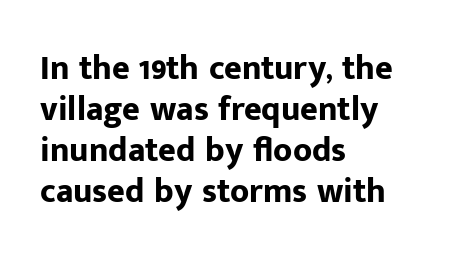
Q: Is the text bold? A: Yes.
Q: Is the text italic (slanted)? A: No, it is upright.
Q: Is the typeface a serif or a sans-serif typeface? A: Sans-serif.
Q: Is the text underlined? A: No.
Q: How is the paragraph aligned? A: Left-aligned.
Q: Is the spacing between letters normal or unusually wide? A: Normal.
Q: Width (condensed, normal, or wide)? A: Normal.
Q: Stroke contrast? A: Low.
Q: x-height? A: Medium.
Q: Monospaced? A: No.
